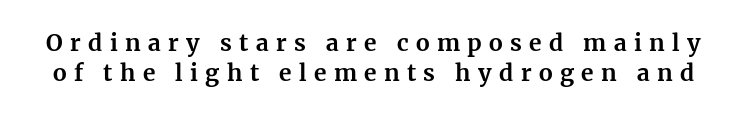
Q: Is the text bold? A: Yes.
Q: Is the text italic (slanted)? A: No, it is upright.
Q: Is the text underlined? A: No.
Q: Is the spacing between letters normal or unusually wide? A: Unusually wide.
Q: Is the spacing between lines tight, normal or loose? A: Normal.
